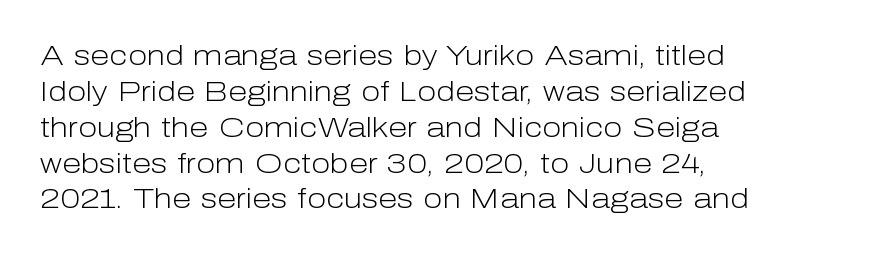
The image shows 28 px light sans-serif type, upright; set left-aligned, normal line spacing (1.28x), normal letter spacing, not underlined; low stroke contrast and a medium x-height.
